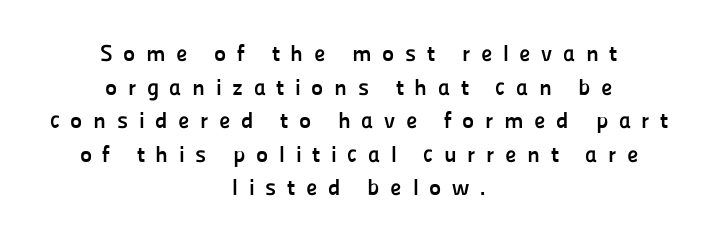
The image shows 23 px bold type, upright; set centered, normal line spacing (1.46x), unusually wide letter spacing (+0.46 em), not underlined.
